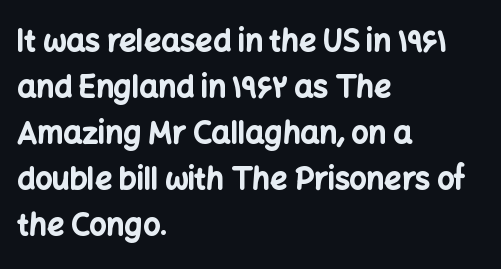
Q: Is the text bold? A: Yes.
Q: Is the text italic (slanted)? A: No, it is upright.
Q: Is the typeface a serif or a sans-serif typeface? A: Sans-serif.
Q: Is the text underlined? A: No.
Q: How is the paragraph aligned? A: Left-aligned.
Q: Is the spacing between letters normal or unusually wide? A: Normal.
Q: Is the spacing between lines tight, normal or loose? A: Normal.
Q: Width (condensed, normal, or wide)? A: Normal.
Q: Stroke contrast? A: Low.
Q: x-height? A: Medium.
Q: Monospaced? A: No.
